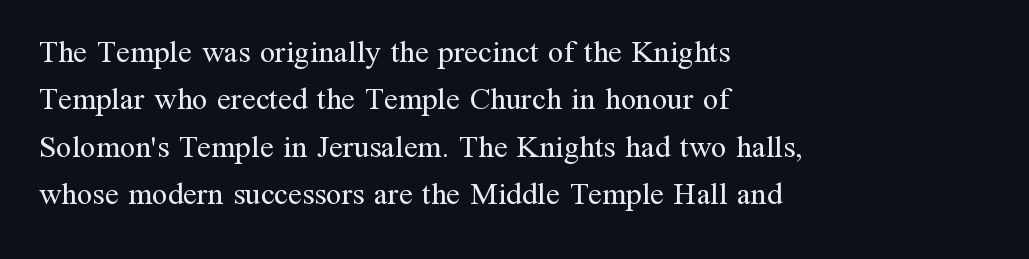
Weight: in the light-to-regular range. Lines of text with bare space underneath. These lines were composed using upright roman letters. Character widths vary here, with narrow letters taking less room than wide ones. The block of text has a typical density, with ordinary space between rows.
